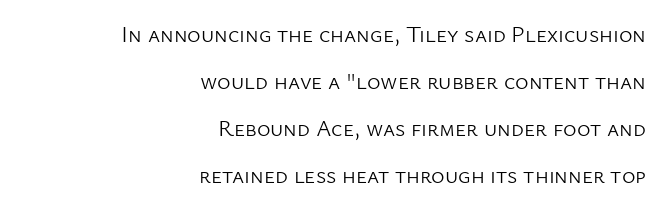
Q: Is the text bold? A: No.
Q: Is the text italic (slanted)? A: No, it is upright.
Q: Is the text underlined? A: No.
Q: How is the paragraph aligned? A: Right-aligned.
Q: Is the spacing between letters normal or unusually wide? A: Normal.
Q: Is the spacing between lines tight, normal or loose? A: Loose.
